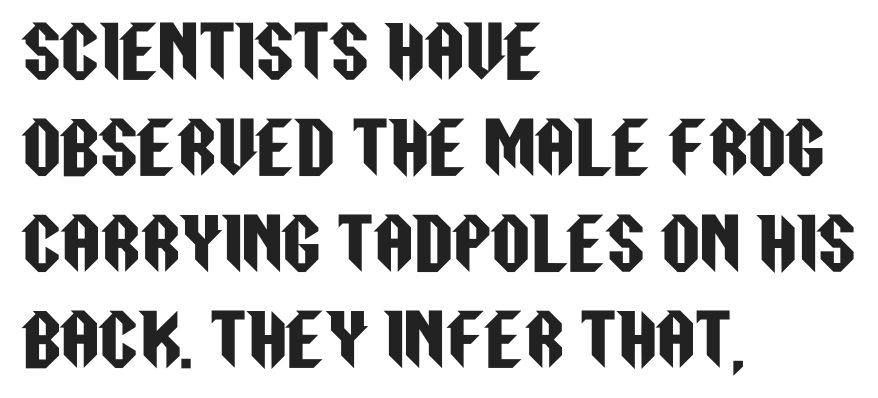
The image shows 68 px condensed sans-serif type, upright; set left-aligned, normal line spacing (1.41x), normal letter spacing, not underlined; low stroke contrast and a large x-height.
